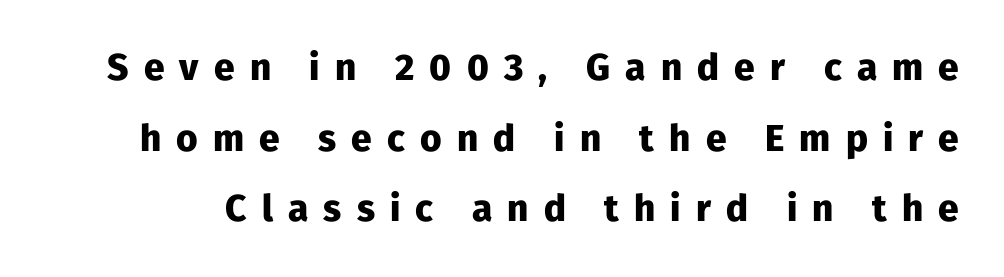
Does the leading feel generous? Absolutely, it's lavish. The passage shown is emphatically bold. This sample uses a sans-serif face. The words here are not underlined. Is this a fixed-width face? No — the glyphs have proportional, varying widths.
